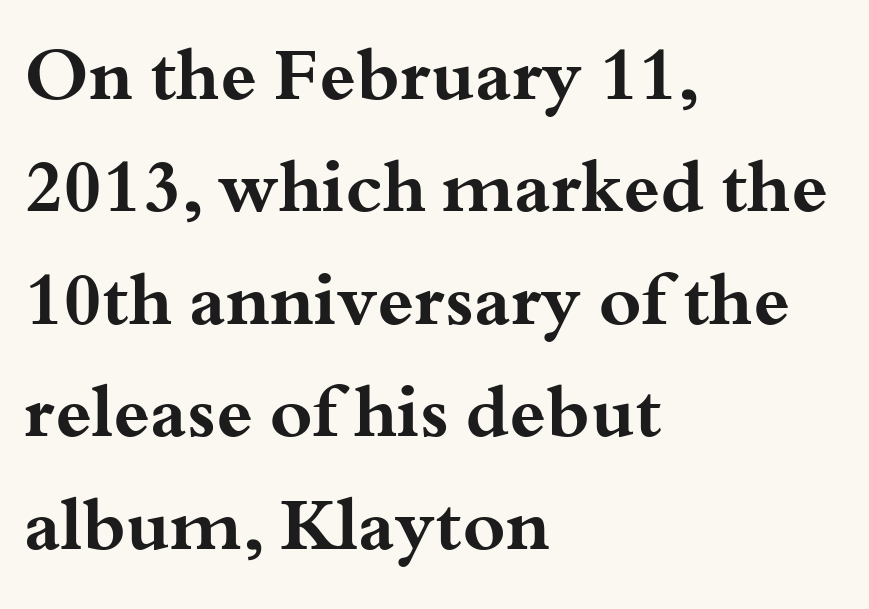
{"serif": "yes", "italic": "no", "bold": "yes", "weight": "bold", "width": "wide", "stroke_contrast": "medium", "x_height": "small", "monospaced": "no", "underline": "no", "align": "left", "line_spacing": "normal", "line_spacing_ratio": 1.54, "letter_spacing": "normal", "letter_spacing_em": 0.0, "glyph_px": 73}
